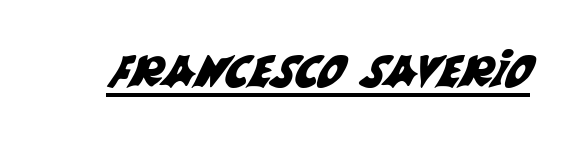
Quick note: underline on. The designer went with a sans here, leaving each stem footless. The line texture is even and compact thanks to regular tracking. Do the characters align in a grid? No, the font is proportional.
